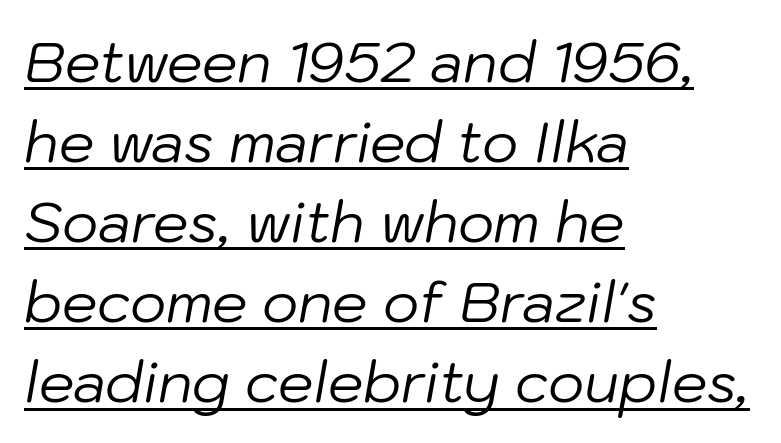
The image shows 56 px regular-weight type, italic (leaning right); set left-aligned, normal line spacing (1.43x), normal letter spacing, underlined; low stroke contrast and a medium x-height.
